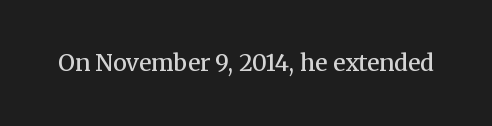
The image shows 23 px text type, upright; set normal letter spacing, not underlined.
